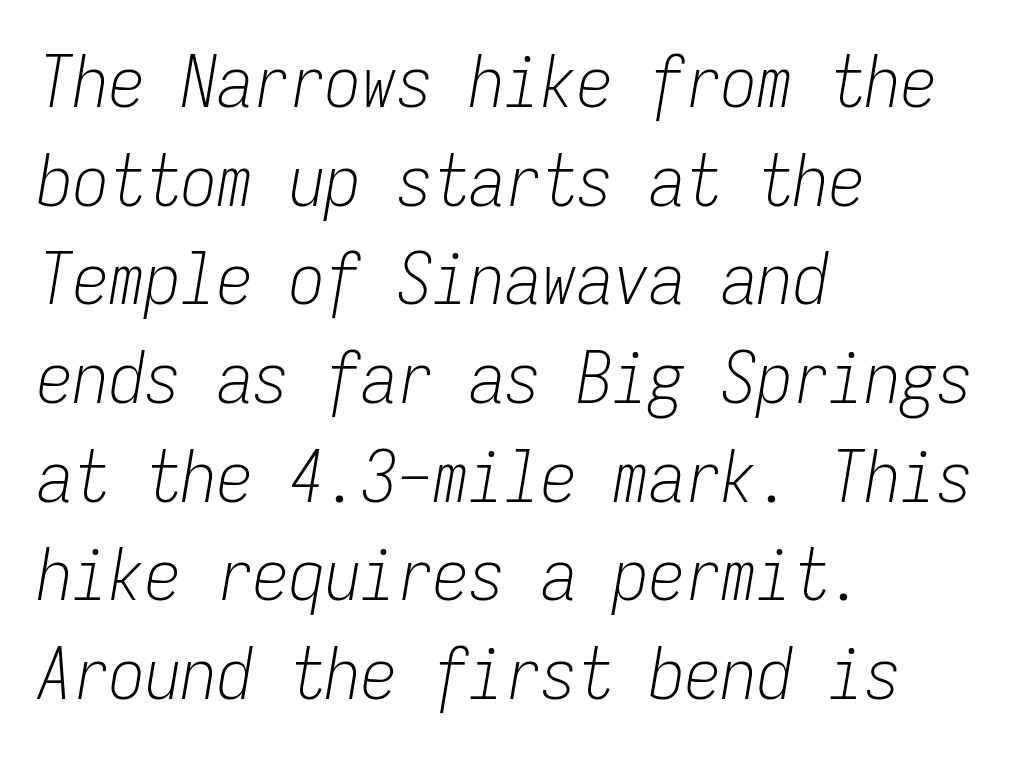
{"italic": "yes", "lean": "right", "slant_degrees": 9, "bold": "no", "weight": "light", "width": "condensed", "stroke_contrast": "low", "x_height": "medium", "monospaced": "yes", "underline": "no", "align": "left", "line_spacing": "normal", "line_spacing_ratio": 1.37, "letter_spacing": "normal", "letter_spacing_em": 0.0, "glyph_px": 72}
